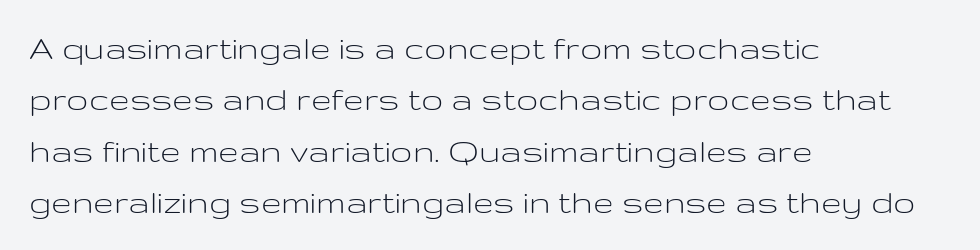
Q: Is the text bold? A: No.
Q: Is the text italic (slanted)? A: No, it is upright.
Q: Is the typeface a serif or a sans-serif typeface? A: Sans-serif.
Q: Is the text underlined? A: No.
Q: How is the paragraph aligned? A: Left-aligned.
Q: Is the spacing between letters normal or unusually wide? A: Normal.
Q: Is the spacing between lines tight, normal or loose? A: Normal.
Q: Width (condensed, normal, or wide)? A: Wide.
Q: Stroke contrast? A: Low.
Q: x-height? A: Medium.
Q: Monospaced? A: No.
